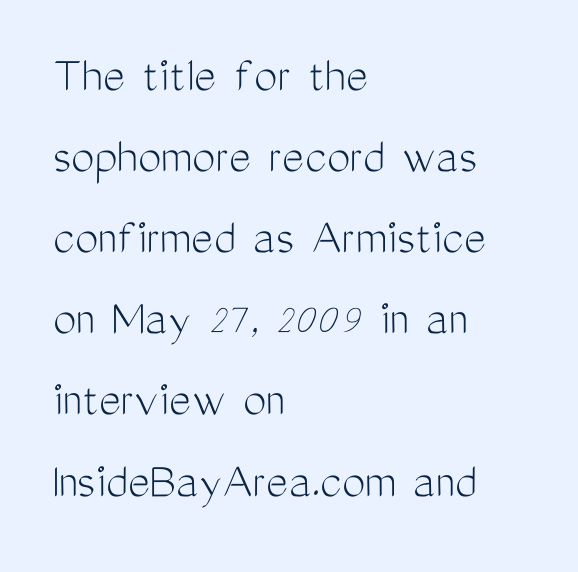
The image shows 52 px light, condensed sans-serif type, upright; set left-aligned, normal line spacing (1.56x), normal letter spacing, not underlined; medium stroke contrast and a medium x-height.
